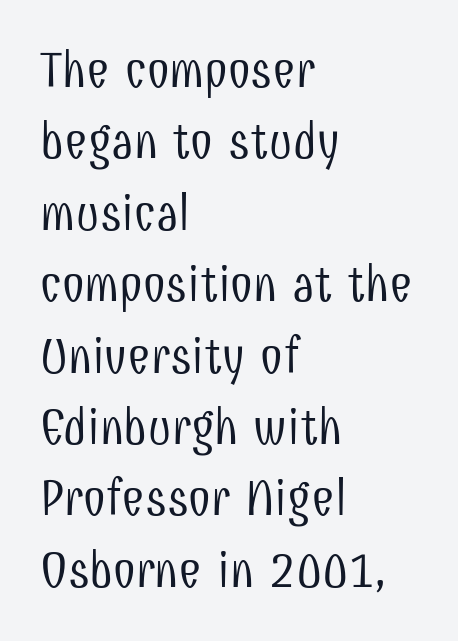
The image shows 51 px light, condensed sans-serif type, upright; set left-aligned, normal line spacing (1.4x), normal letter spacing, not underlined; low stroke contrast and a medium x-height.
